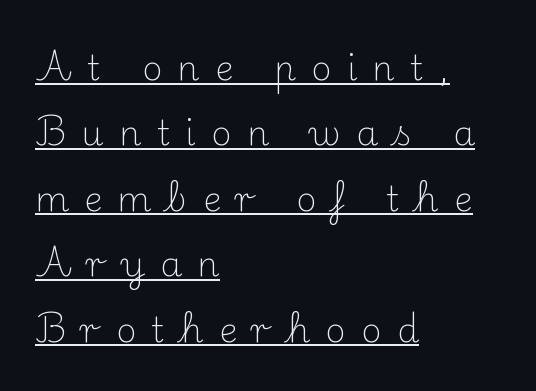
{"serif": "yes", "italic": "no", "bold": "no", "weight": "light", "width": "normal", "stroke_contrast": "medium", "x_height": "small", "monospaced": "no", "underline": "yes", "align": "left", "line_spacing_ratio": 1.87, "letter_spacing": "wide", "letter_spacing_em": 0.43, "glyph_px": 35}
